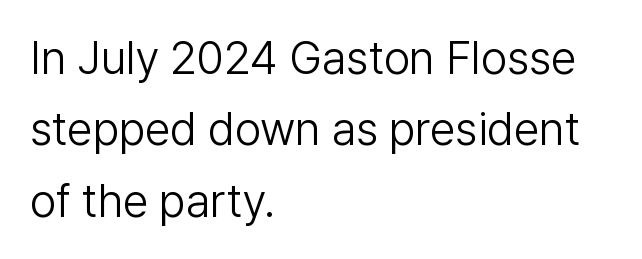
Standard letterfit; no display-style spreading of the glyphs. A classic flush-left, rag-right setting is used for this passage. A quiet, ordinary-to-light weight characterises the typeface. If you measured baseline to baseline, you'd find a middling distance. The type family on display is of the sans-serif kind. Italic? Not at all — the glyphs are vertical.
